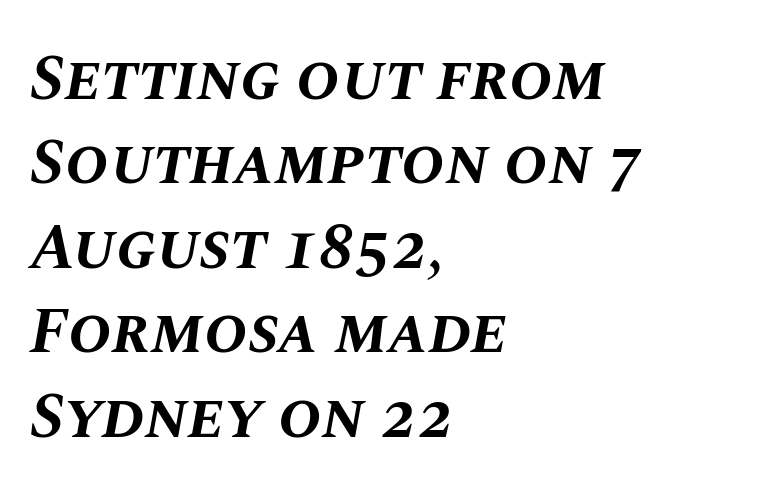
Q: Is the text bold? A: Yes.
Q: Is the text italic (slanted)? A: Yes, it leans right by about 10 degrees.
Q: Is the text underlined? A: No.
Q: How is the paragraph aligned? A: Left-aligned.
Q: Is the spacing between letters normal or unusually wide? A: Normal.
Q: Is the spacing between lines tight, normal or loose? A: Normal.
Q: Width (condensed, normal, or wide)? A: Normal.
Q: Stroke contrast? A: Medium.
Q: x-height? A: Large.
Q: Monospaced? A: No.
